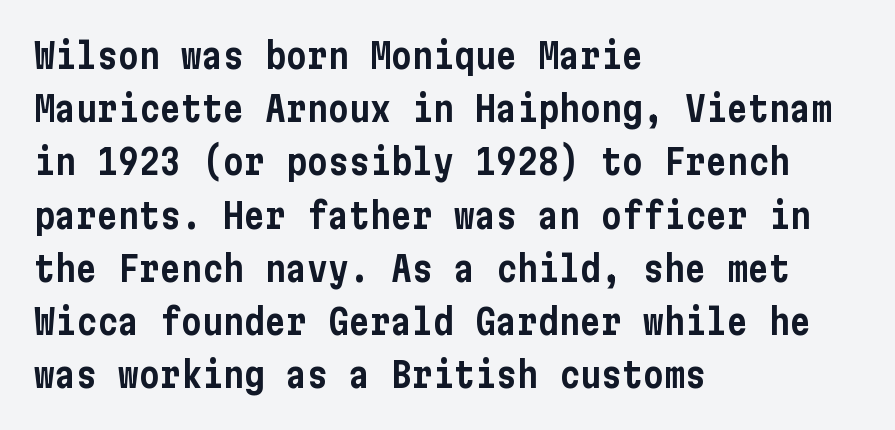
The gap between lines stays unmarked. The designer went with a sans here, leaving each stem footless. The axis of the letterforms is exactly vertical. All the whitespace from short lines collects on the right.
